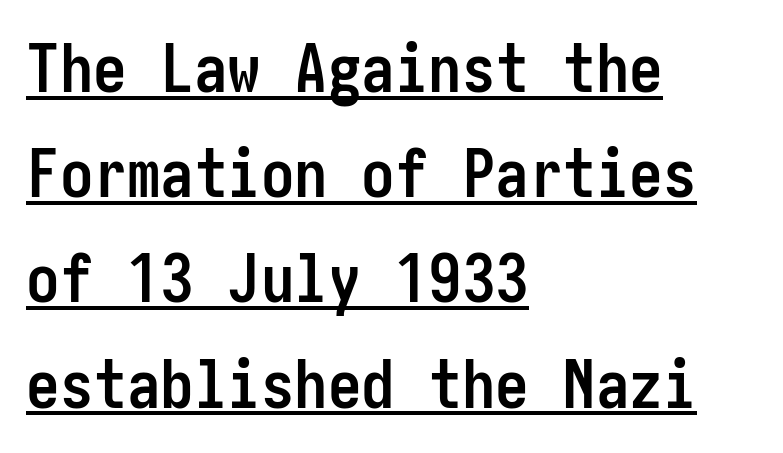
Q: Is the text bold? A: Yes.
Q: Is the text italic (slanted)? A: No, it is upright.
Q: Is the typeface a serif or a sans-serif typeface? A: Sans-serif.
Q: Is the text underlined? A: Yes.
Q: How is the paragraph aligned? A: Left-aligned.
Q: Is the spacing between letters normal or unusually wide? A: Normal.
Q: Is the spacing between lines tight, normal or loose? A: Normal.
Q: Width (condensed, normal, or wide)? A: Condensed.
Q: Stroke contrast? A: Low.
Q: x-height? A: Medium.
